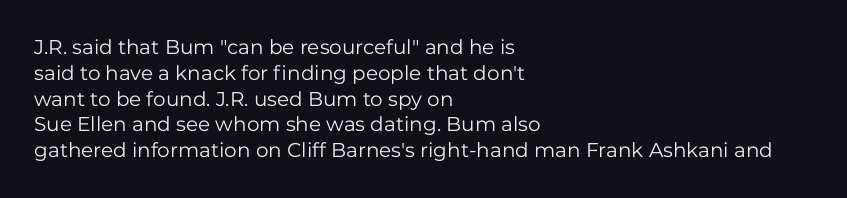
{"italic": "no", "bold": "no", "underline": "no", "align": "left", "line_spacing": "normal", "line_spacing_ratio": 1.29, "letter_spacing": "normal", "letter_spacing_em": 0.0, "glyph_px": 20}
